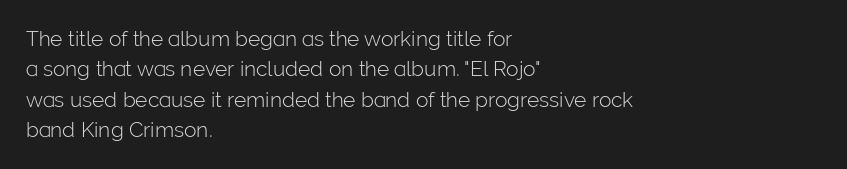
Q: Is the text bold? A: No.
Q: Is the text italic (slanted)? A: No, it is upright.
Q: Is the text underlined? A: No.
Q: How is the paragraph aligned? A: Left-aligned.
Q: Is the spacing between letters normal or unusually wide? A: Normal.
Q: Is the spacing between lines tight, normal or loose? A: Normal.
